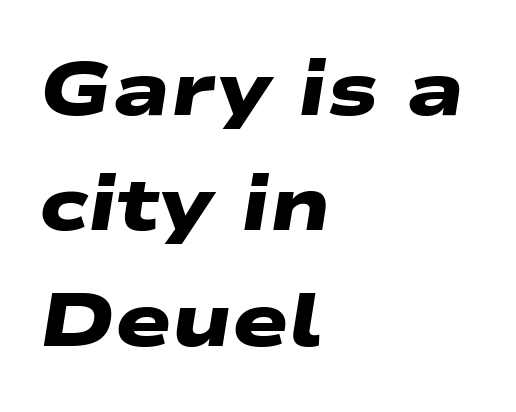
Q: Is the text bold? A: Yes.
Q: Is the typeface a serif or a sans-serif typeface? A: Sans-serif.
Q: Is the text underlined? A: No.
Q: How is the paragraph aligned? A: Left-aligned.
Q: Is the spacing between letters normal or unusually wide? A: Normal.
Q: Is the spacing between lines tight, normal or loose? A: Normal.
Q: Width (condensed, normal, or wide)? A: Wide.
Q: Stroke contrast? A: Low.
Q: x-height? A: Medium.
Q: Monospaced? A: No.
